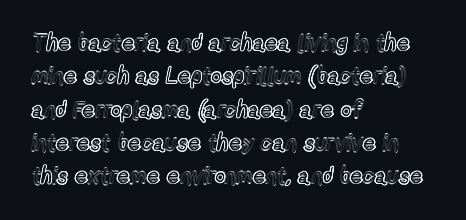
The rendering uses a moderate line-height, typical for paragraphs. The gaps between neighbouring characters are ordinary and unremarkable. Has an underline been added? It has not. Line starts are locked; line ends wander.
